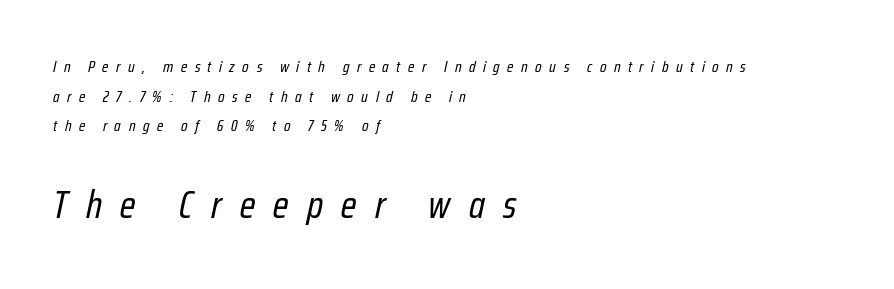
Letters rest on an invisible, unmarked baseline. Caption: expanded tracking, letters set apart. The letters advance in unequal steps, a hallmark of proportional type. Notice how the stems are inclined rather than vertical — that's the hallmark of italics. The more generous point size was reserved for the lower chunk. The face looks like a standard text weight, possibly lighter.
